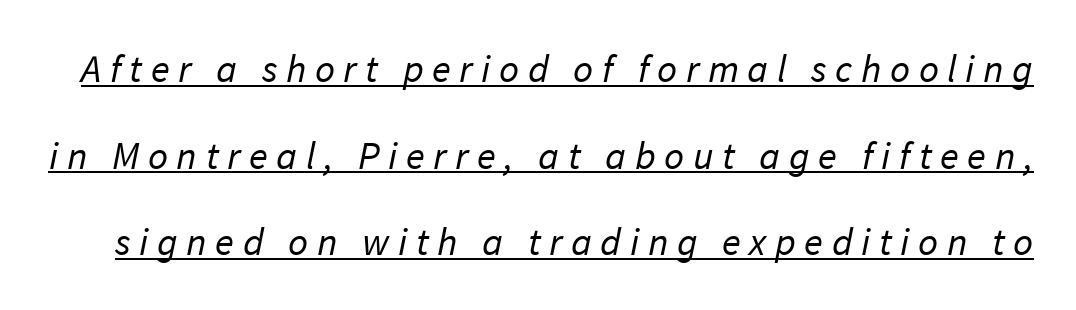
Is this a fixed-width face? No — the glyphs have proportional, varying widths. Does extra space separate the letters? Yes, quite a lot of it. Underlining? Definitely there. The block of text is sparse from top to bottom, with ample space between rows. Does the type have serifs? No, each stem ends abruptly. No extra ink here — the face is not bold.
